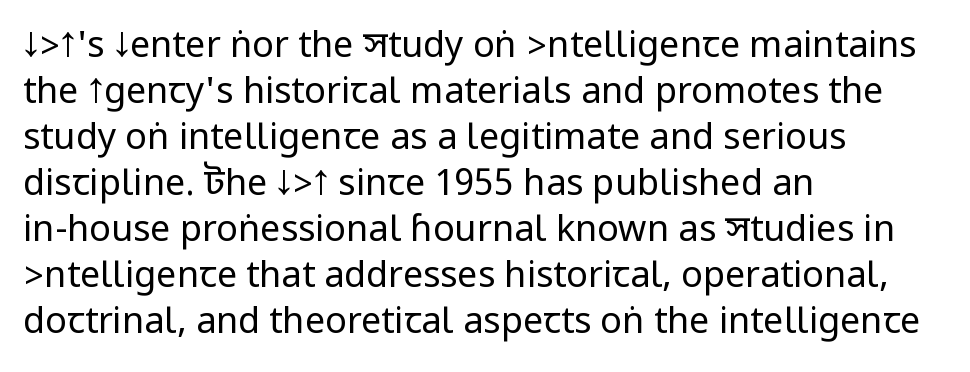
{"serif": "no", "italic": "no", "bold": "no", "weight": "regular", "width": "condensed", "stroke_contrast": "low", "underline": "no", "align": "left", "line_spacing": "normal", "line_spacing_ratio": 1.28, "letter_spacing": "normal", "letter_spacing_em": 0.0, "glyph_px": 36}
